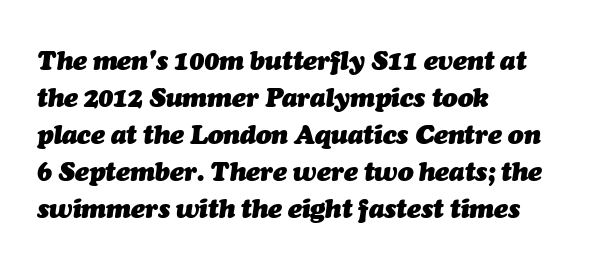
The image shows 26 px bold type, italic (leaning right); set left-aligned, normal line spacing (1.42x), normal letter spacing, not underlined.
